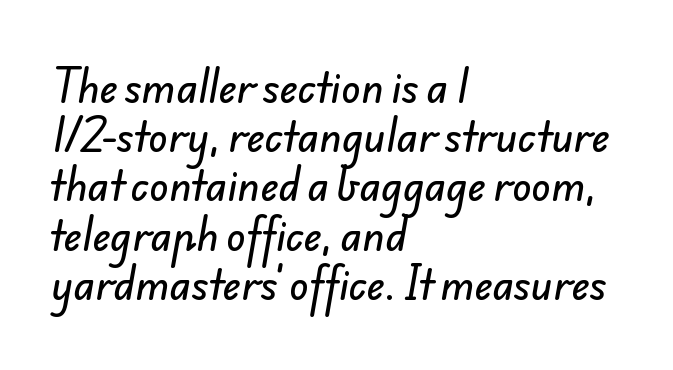
{"serif": "no", "width": "normal", "stroke_contrast": "low", "x_height": "small", "monospaced": "no", "underline": "no", "align": "left", "line_spacing_ratio": 1.23, "letter_spacing": "normal", "letter_spacing_em": 0.0, "glyph_px": 40}
